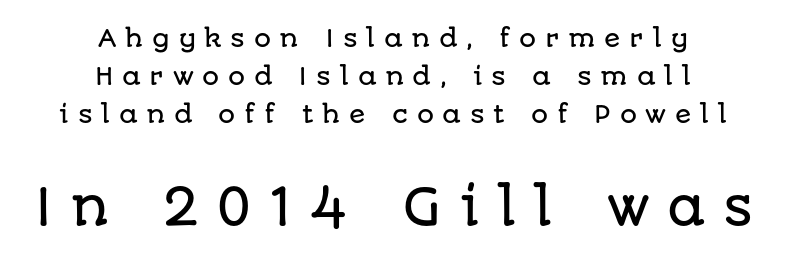
{"serif": "no", "italic": "no", "width": "normal", "stroke_contrast": "low", "x_height": "large", "monospaced": "no", "underline": "no", "align": "center", "line_spacing": "normal", "line_spacing_ratio": 1.58, "letter_spacing": "wide", "letter_spacing_em": 0.36, "larger_block": "second", "size_ratio": 2.04, "glyph_px": 49}
